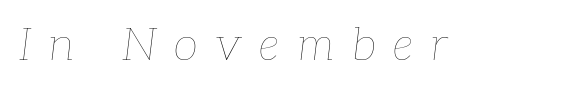
The image shows 45 px thin type, italic (leaning right); set unusually wide letter spacing (+0.39 em), not underlined; low stroke contrast and a medium x-height.
